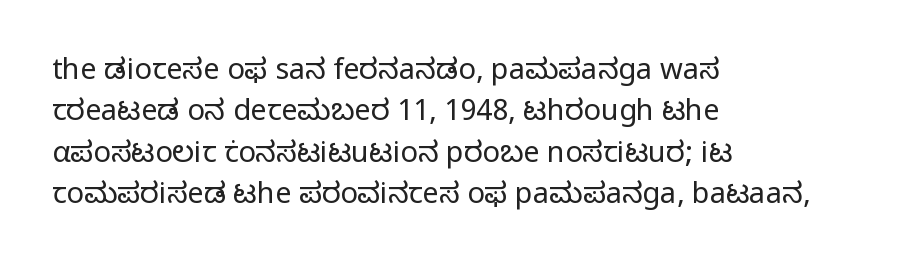
The image shows 29 px regular-weight sans-serif type, upright; set left-aligned, normal line spacing (1.43x), normal letter spacing, not underlined; low stroke contrast and a medium x-height.
